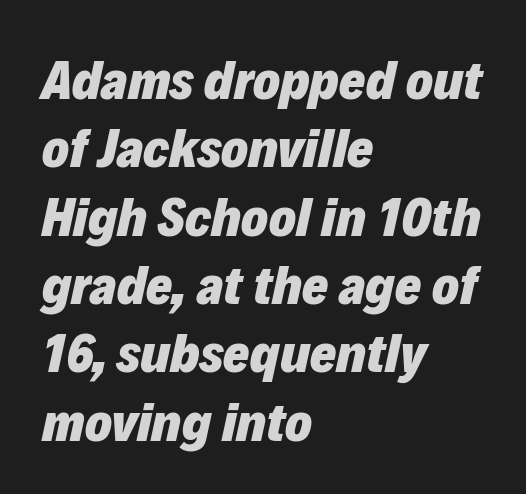
Alignment: flush left. Here the glyphs are tracked normally, forming tight word shapes. Note the varied advance widths — an 'i' is clearly narrower than an 'm'. The typography opts for an oblique posture over an upright one. Heavy-handed strokes throughout: this text is bold.
